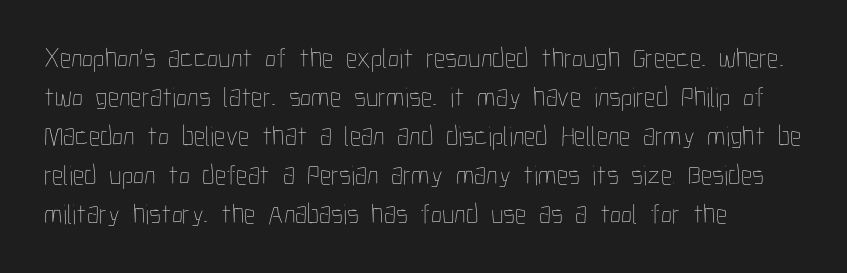
{"italic": "no", "bold": "no", "weight": "thin", "width": "condensed", "stroke_contrast": "low", "x_height": "medium", "monospaced": "no", "underline": "no", "align": "left", "line_spacing": "normal", "line_spacing_ratio": 1.39, "letter_spacing": "normal", "letter_spacing_em": 0.0, "glyph_px": 28}
